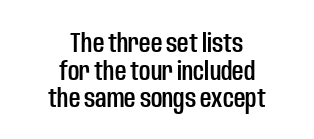
The image shows 28 px condensed sans-serif type, upright; set centered, tight line spacing (0.99x), normal letter spacing, not underlined; low stroke contrast and a large x-height.
